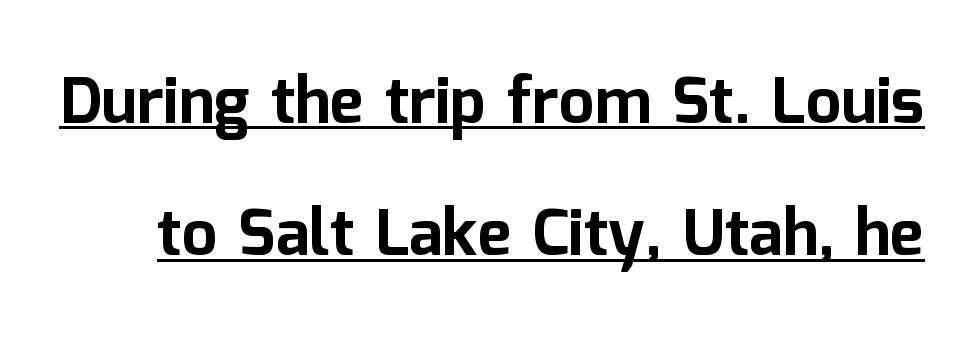
Q: Is the text bold? A: Yes.
Q: Is the text italic (slanted)? A: No, it is upright.
Q: Is the typeface a serif or a sans-serif typeface? A: Sans-serif.
Q: Is the text underlined? A: Yes.
Q: Is the spacing between letters normal or unusually wide? A: Normal.
Q: Is the spacing between lines tight, normal or loose? A: Loose.
Q: Width (condensed, normal, or wide)? A: Normal.
Q: Stroke contrast? A: Low.
Q: x-height? A: Medium.
Q: Monospaced? A: No.
